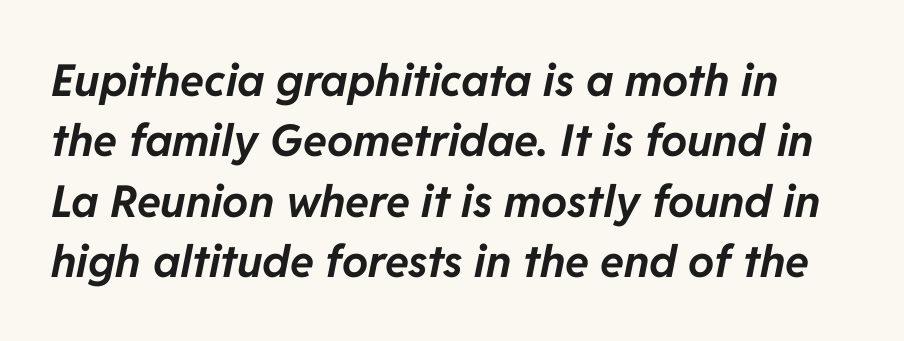
Q: Is the text bold? A: Yes.
Q: Is the text italic (slanted)? A: Yes, it leans right by about 11 degrees.
Q: Is the text underlined? A: No.
Q: Is the spacing between letters normal or unusually wide? A: Normal.
Q: Is the spacing between lines tight, normal or loose? A: Normal.
Q: Width (condensed, normal, or wide)? A: Normal.
Q: Stroke contrast? A: Low.
Q: x-height? A: Medium.
Q: Monospaced? A: No.
